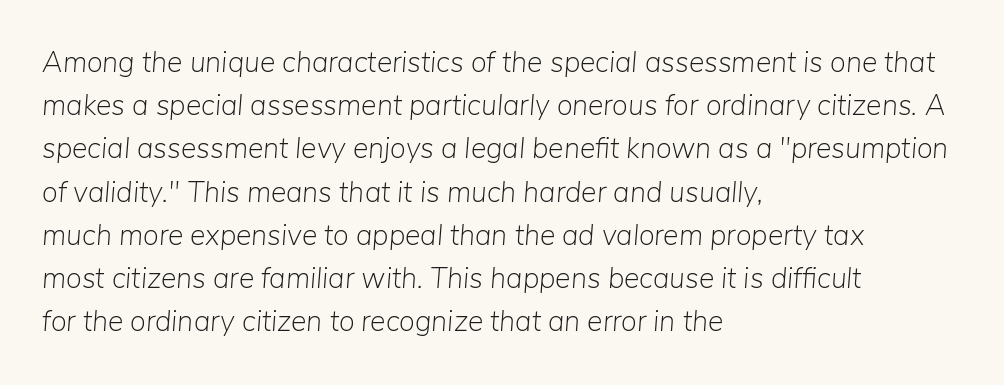
Letter spacing: default. Weight: not bold — regular or lighter. If you drew a line through each stem, it would be angled. This sample is left-justified, so line endings fall wherever the words run out. Think of a printed novel: that variable character pitch is what you see here.
